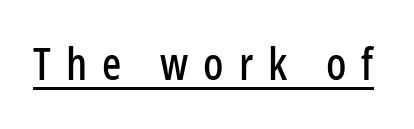
The text was rendered using a sans face with plain stroke endings. A rule runs beneath these lines of type. Is this a fixed-width face? No — the glyphs have proportional, varying widths. Look at the tracking — it's clearly loosened, letters drifting apart.
